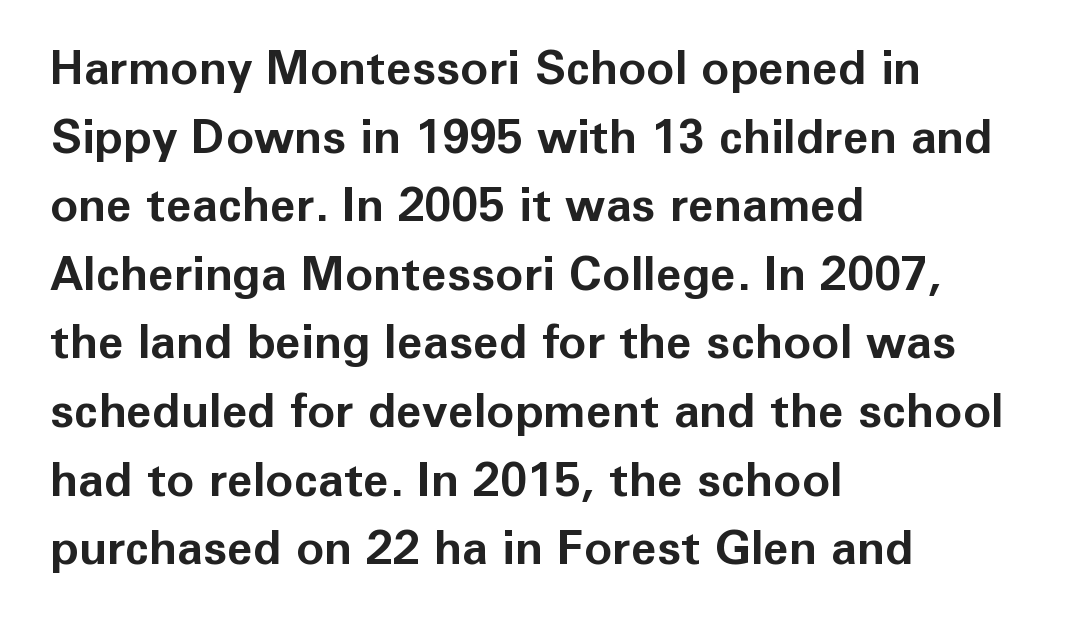
Q: Is the text bold? A: Yes.
Q: Is the text italic (slanted)? A: No, it is upright.
Q: Is the typeface a serif or a sans-serif typeface? A: Sans-serif.
Q: Is the text underlined? A: No.
Q: How is the paragraph aligned? A: Left-aligned.
Q: Is the spacing between letters normal or unusually wide? A: Normal.
Q: Is the spacing between lines tight, normal or loose? A: Normal.
Q: Width (condensed, normal, or wide)? A: Normal.
Q: Stroke contrast? A: Low.
Q: x-height? A: Medium.
Q: Monospaced? A: No.
